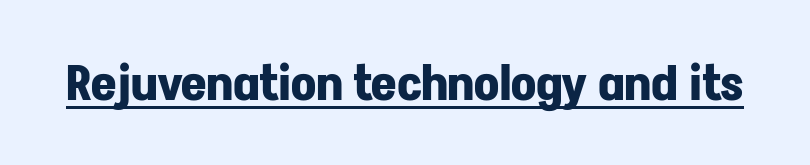
{"serif": "no", "italic": "no", "bold": "yes", "weight": "bold", "width": "normal", "stroke_contrast": "low", "x_height": "medium", "monospaced": "no", "underline": "yes", "letter_spacing": "normal", "letter_spacing_em": 0.0, "glyph_px": 49}
